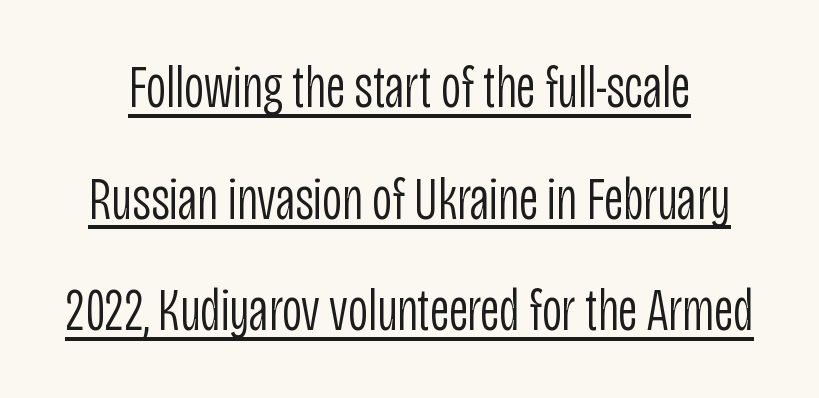
The image shows 61 px light, condensed sans-serif type, upright; set line spacing 1.83x, normal letter spacing, underlined; low stroke contrast and a large x-height.
